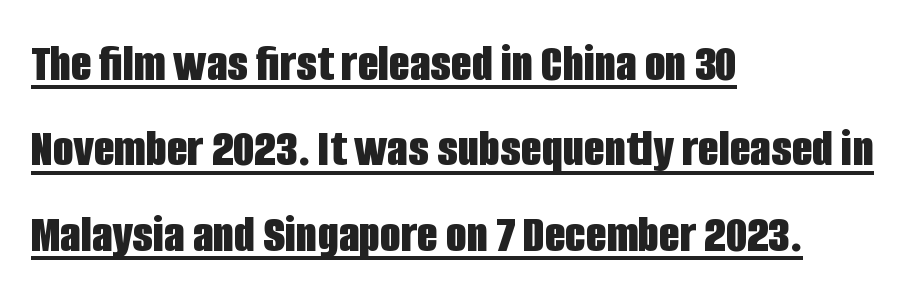
The image shows 54 px bold, condensed sans-serif type, upright; set left-aligned, normal line spacing (1.58x), normal letter spacing, underlined; low stroke contrast and a large x-height.
